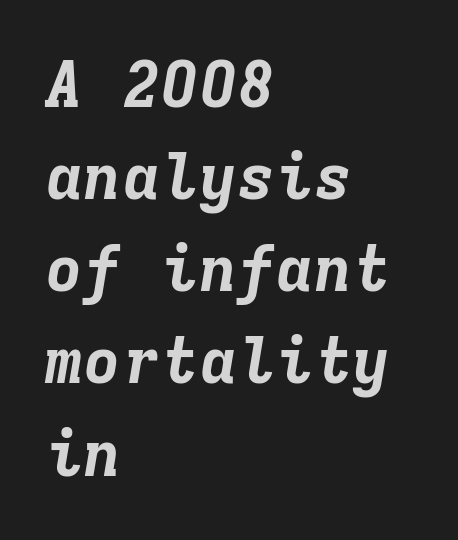
Normally led — the rows are evenly, conventionally spaced. The glyphs are unaccompanied by any horizontal stroke below them. Strong, thick strokes mark this as bold type. The passage shown has conventional tracking throughout. Looks like terminal output: every glyph gets an equal slot. There's an unmistakable incline to the writing here.
